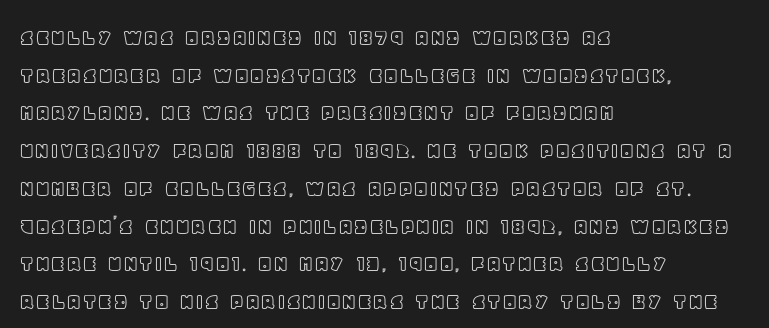
The image shows 25 px text type, upright; set left-aligned, normal line spacing (1.51x), normal letter spacing, not underlined.
